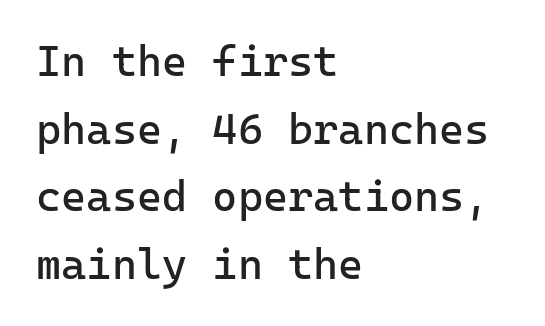
Q: Is the text bold? A: No.
Q: Is the text italic (slanted)? A: No, it is upright.
Q: Is the typeface a serif or a sans-serif typeface? A: Sans-serif.
Q: Is the text underlined? A: No.
Q: How is the paragraph aligned? A: Left-aligned.
Q: Is the spacing between letters normal or unusually wide? A: Normal.
Q: Is the spacing between lines tight, normal or loose? A: Normal.
Q: Width (condensed, normal, or wide)? A: Normal.
Q: Stroke contrast? A: Low.
Q: x-height? A: Medium.
